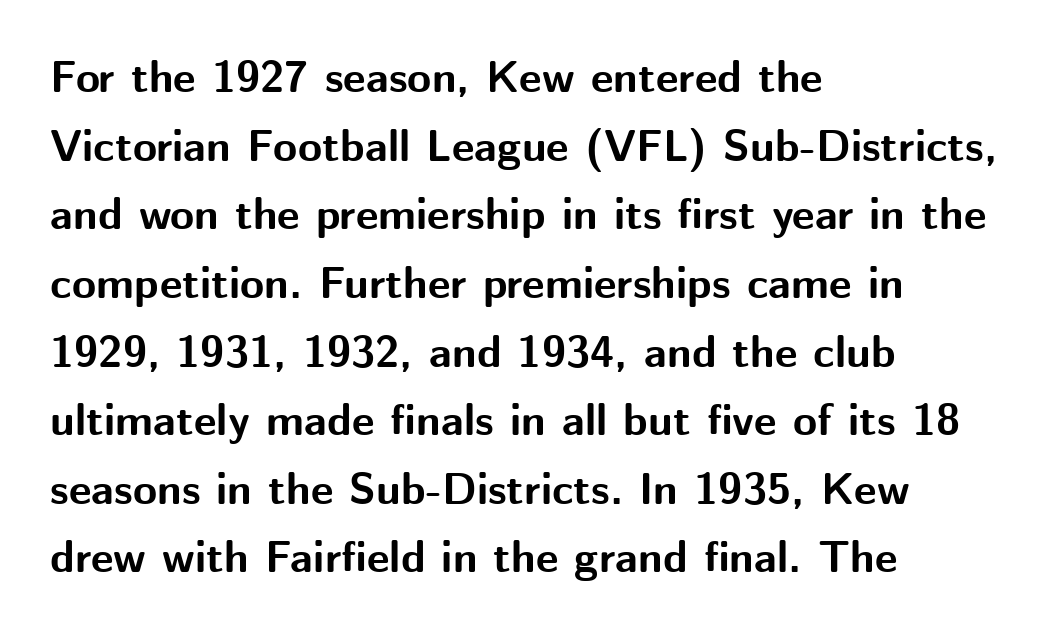
{"serif": "no", "italic": "no", "bold": "yes", "weight": "bold", "width": "normal", "stroke_contrast": "medium", "x_height": "medium", "monospaced": "no", "underline": "no", "align": "left", "line_spacing": "normal", "line_spacing_ratio": 1.56, "letter_spacing": "normal", "letter_spacing_em": 0.0, "glyph_px": 44}
